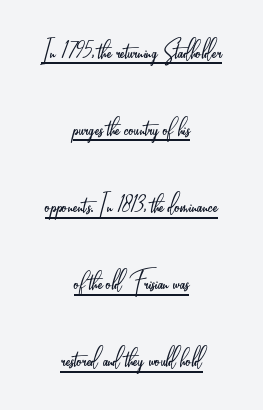
The image shows 32 px light, condensed sans-serif type; set centered, loose line spacing (2.41x), normal letter spacing, underlined; low stroke contrast and a small x-height.
